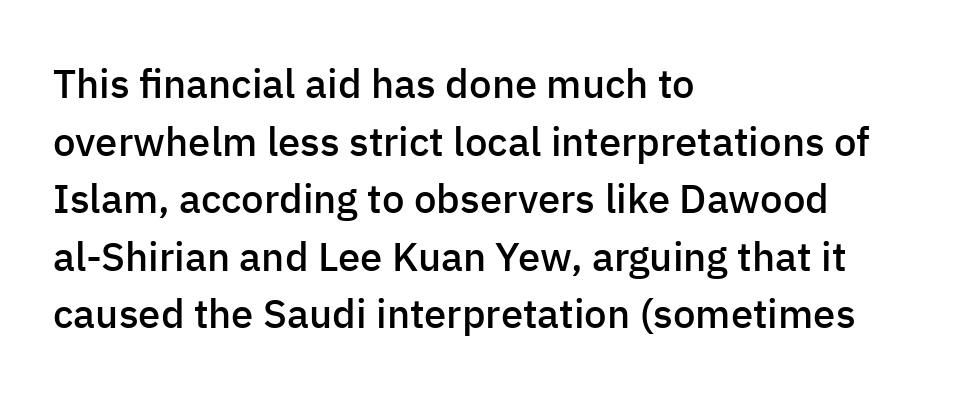
Q: Is the text bold? A: Semi-bold.
Q: Is the text italic (slanted)? A: No, it is upright.
Q: Is the typeface a serif or a sans-serif typeface? A: Sans-serif.
Q: Is the text underlined? A: No.
Q: How is the paragraph aligned? A: Left-aligned.
Q: Is the spacing between letters normal or unusually wide? A: Normal.
Q: Is the spacing between lines tight, normal or loose? A: Normal.
Q: Width (condensed, normal, or wide)? A: Normal.
Q: Stroke contrast? A: Low.
Q: x-height? A: Medium.
Q: Monospaced? A: No.
